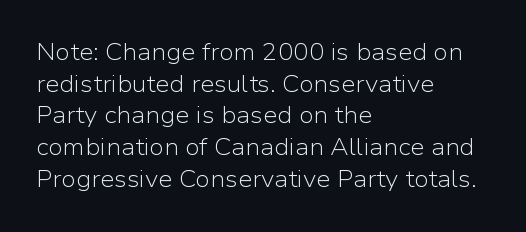
{"italic": "no", "bold": "no", "underline": "no", "align": "left", "line_spacing": "normal", "line_spacing_ratio": 1.38, "letter_spacing": "normal", "letter_spacing_em": 0.0, "glyph_px": 23}
